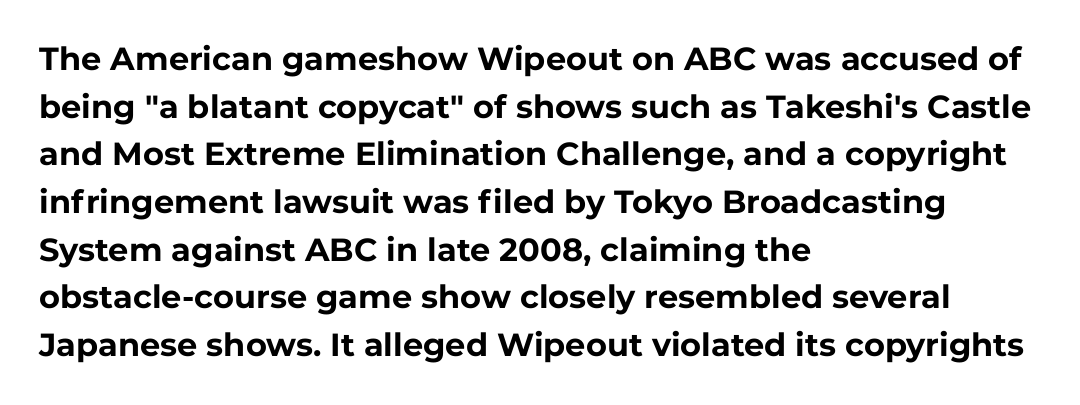
Serif or sans? Sans — the stroke terminals are bare. Visually the block forms a straight wall on the left and a jagged coastline on the right. The letterforms sit shoulder to shoulder at normal distance. Each letter keeps its own natural width here, so spacing adapts to shape. A roman cut, with each character standing at attention.
